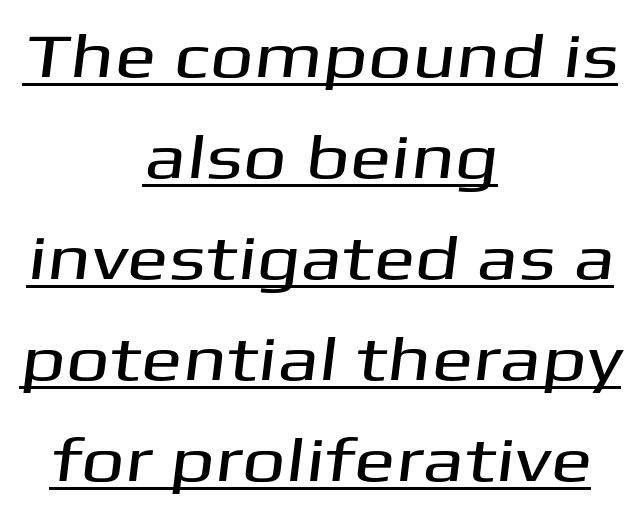
What decoration does the sample have? An underline. The leading is moderate, giving the passage an even texture. The letters carry no serifs — their stems end cleanly without finishing strokes. Does extra space separate the letters? No, they use regular spacing.
